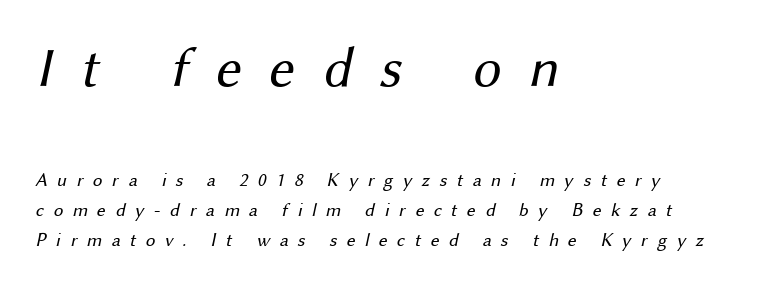
Q: Is the text bold? A: No.
Q: Is the typeface a serif or a sans-serif typeface? A: Sans-serif.
Q: Is the text underlined? A: No.
Q: How is the paragraph aligned? A: Left-aligned.
Q: Is the spacing between letters normal or unusually wide? A: Unusually wide.
Q: Is the spacing between lines tight, normal or loose? A: Normal.
Q: Which block of text is set in a larger size, the first (top) or the second (bottom)? A: The first (top) one.
Q: Width (condensed, normal, or wide)? A: Normal.
Q: Stroke contrast? A: Medium.
Q: x-height? A: Medium.
Q: Monospaced? A: No.
